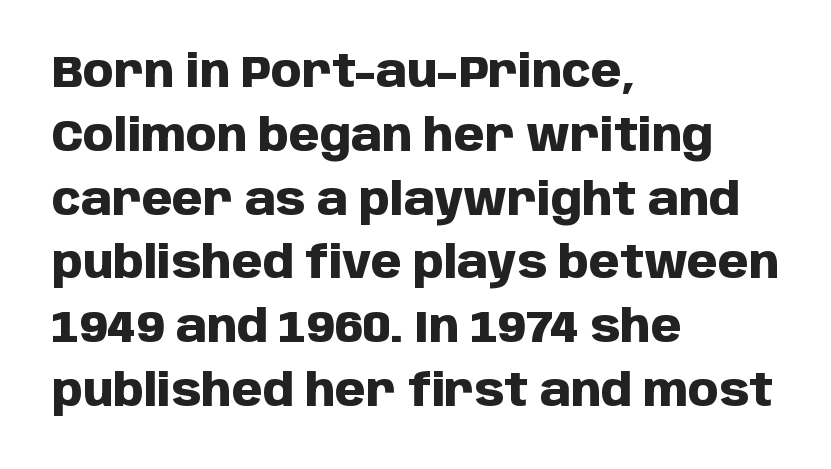
The image shows 44 px heavy sans-serif type, upright; set left-aligned, normal line spacing (1.45x), normal letter spacing, not underlined; low stroke contrast and a large x-height.
